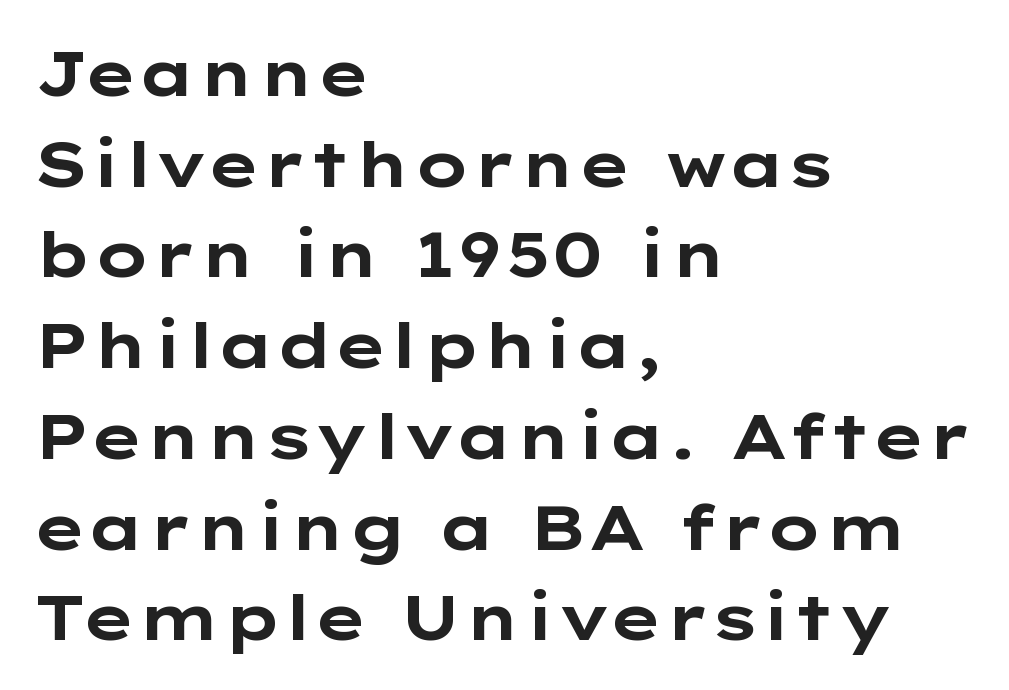
Reading down the block, your eye returns to a fixed left position each line. Ordinary non-slanted type is in use. Descender tails drop into unmarked territory. The letters advance in unequal steps, a hallmark of proportional type. Observe the ordinary spacing: letters are neighbours, not strangers. The leading is moderate, giving the passage an even texture.
